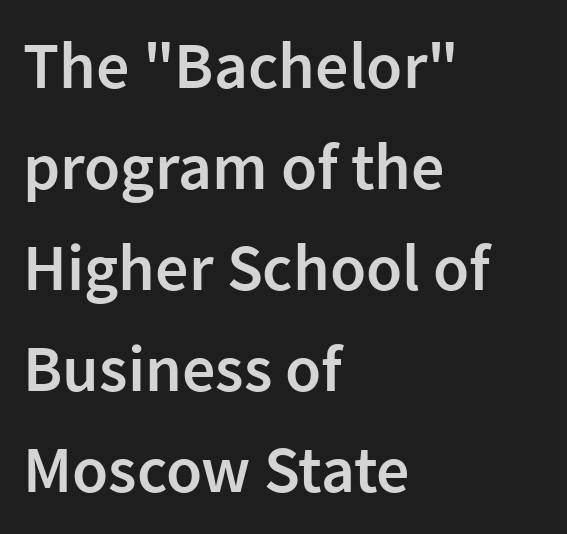
Q: Is the text bold? A: Semi-bold.
Q: Is the text italic (slanted)? A: No, it is upright.
Q: Is the typeface a serif or a sans-serif typeface? A: Sans-serif.
Q: Is the text underlined? A: No.
Q: How is the paragraph aligned? A: Left-aligned.
Q: Is the spacing between letters normal or unusually wide? A: Normal.
Q: Is the spacing between lines tight, normal or loose? A: Normal.
Q: Width (condensed, normal, or wide)? A: Normal.
Q: Stroke contrast? A: Low.
Q: x-height? A: Medium.
Q: Monospaced? A: No.
